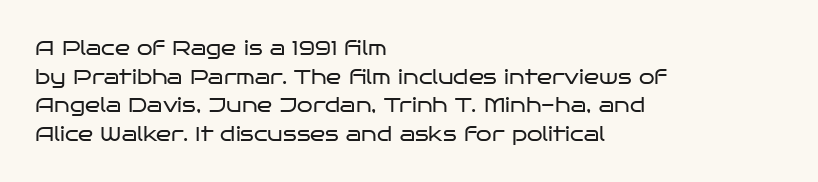
Honestly, the letter spacing is just normal — you wouldn't notice it. Every row of glyphs begins at an identical x-position on the left. The lettering holds an erect, upright posture throughout. A typesetter would call this leading conventional body-copy spacing.
